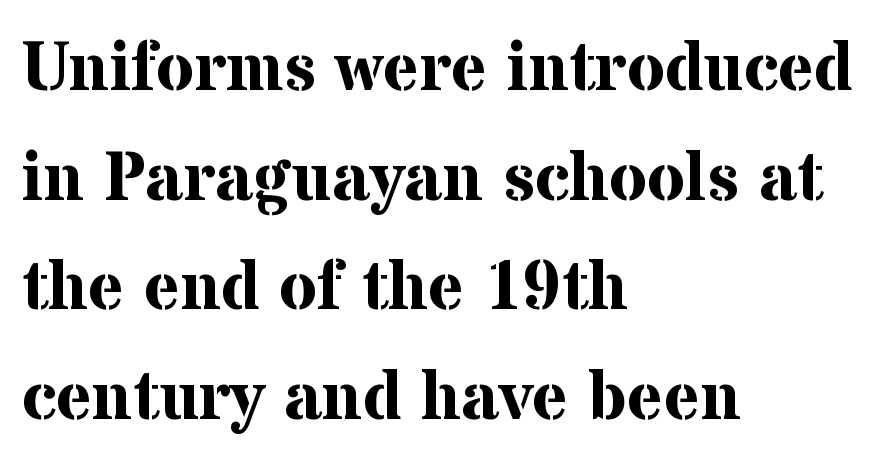
Q: Is the text bold? A: Yes.
Q: Is the text italic (slanted)? A: No, it is upright.
Q: Is the typeface a serif or a sans-serif typeface? A: Serif.
Q: Is the text underlined? A: No.
Q: How is the paragraph aligned? A: Left-aligned.
Q: Is the spacing between letters normal or unusually wide? A: Normal.
Q: Is the spacing between lines tight, normal or loose? A: Normal.
Q: Width (condensed, normal, or wide)? A: Normal.
Q: Stroke contrast? A: Medium.
Q: x-height? A: Medium.
Q: Monospaced? A: No.
